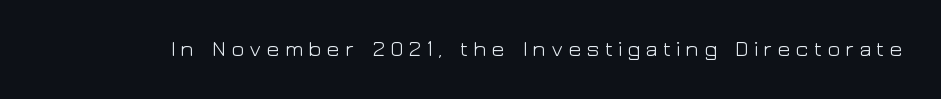
{"italic": "no", "bold": "no", "underline": "no", "letter_spacing": "wide", "letter_spacing_em": 0.21, "glyph_px": 22}
